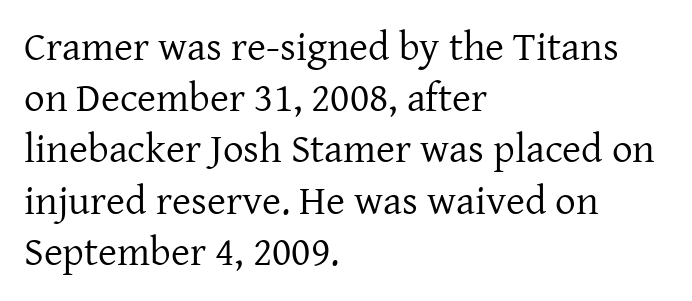
The letters stand straight up with perfectly vertical stems. The passage shown is typed in a proportional face where columns would drift. Observe the serifs anchoring each vertical stroke in this sample. Look at the tracking — it's just the regular setting, nothing added. The specimen omits any rule beneath the text block's lines. The paragraph has a hard left edge and a soft right edge.
